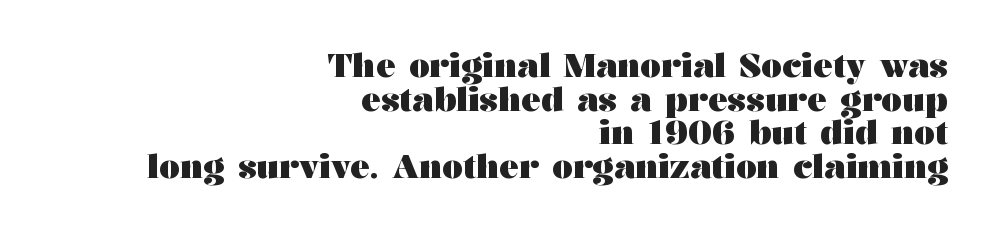
{"serif": "yes", "italic": "no", "bold": "yes", "weight": "heavy", "width": "wide", "stroke_contrast": "medium", "x_height": "medium", "monospaced": "no", "underline": "no", "align": "right", "line_spacing": "tight", "line_spacing_ratio": 1.02, "letter_spacing": "normal", "letter_spacing_em": 0.0, "glyph_px": 33}
